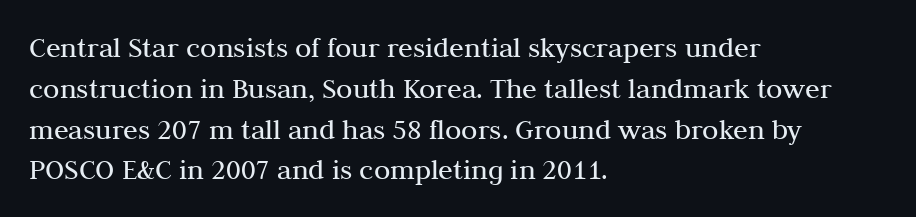
Yep, those are serifs on the letters. Here the designer chose a conventional face with non-uniform glyph widths. The text block is weighted toward the left margin, trailing off unevenly rightward. It's the straight-up-and-down kind of type. The gap between lines stays unmarked. Unbolded letterforms with no extra heft.
